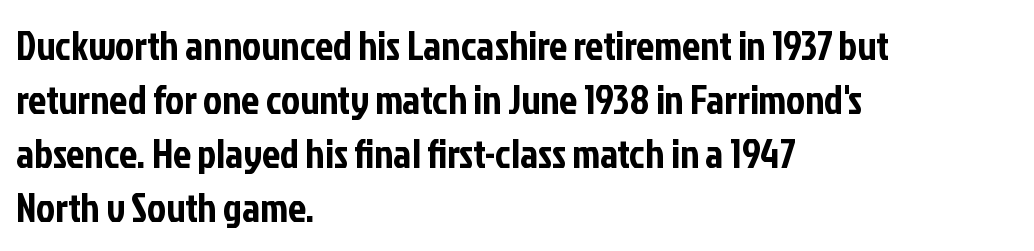
Q: Is the text italic (slanted)? A: No, it is upright.
Q: Is the typeface a serif or a sans-serif typeface? A: Sans-serif.
Q: Is the text underlined? A: No.
Q: How is the paragraph aligned? A: Left-aligned.
Q: Is the spacing between letters normal or unusually wide? A: Normal.
Q: Is the spacing between lines tight, normal or loose? A: Normal.
Q: Width (condensed, normal, or wide)? A: Condensed.
Q: Stroke contrast? A: Low.
Q: x-height? A: Medium.
Q: Monospaced? A: No.
